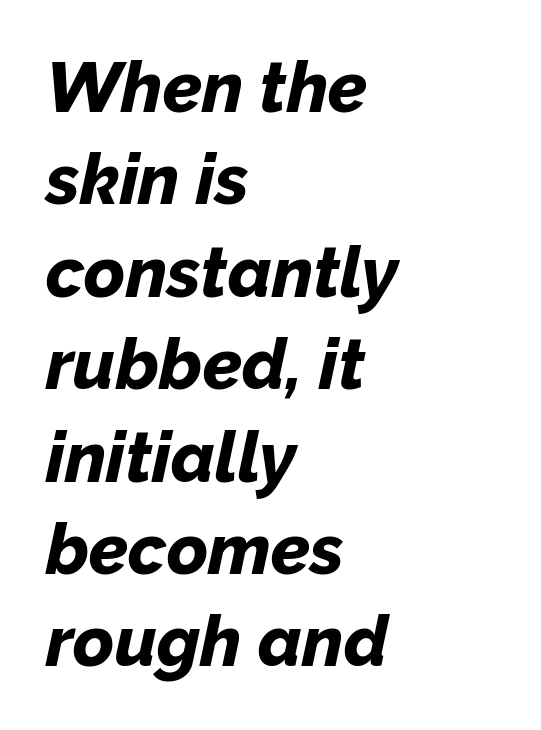
Notice how descenders clear the ascenders below comfortably — that's standard leading. In terms of weight, the rendering is a true, heavy bold. Do the characters align in a grid? No, the font is proportional. Students, note that the glyphs here touch the page at normal intervals. Honestly, there is no underline to notice here at all. These lines were composed using italics.
